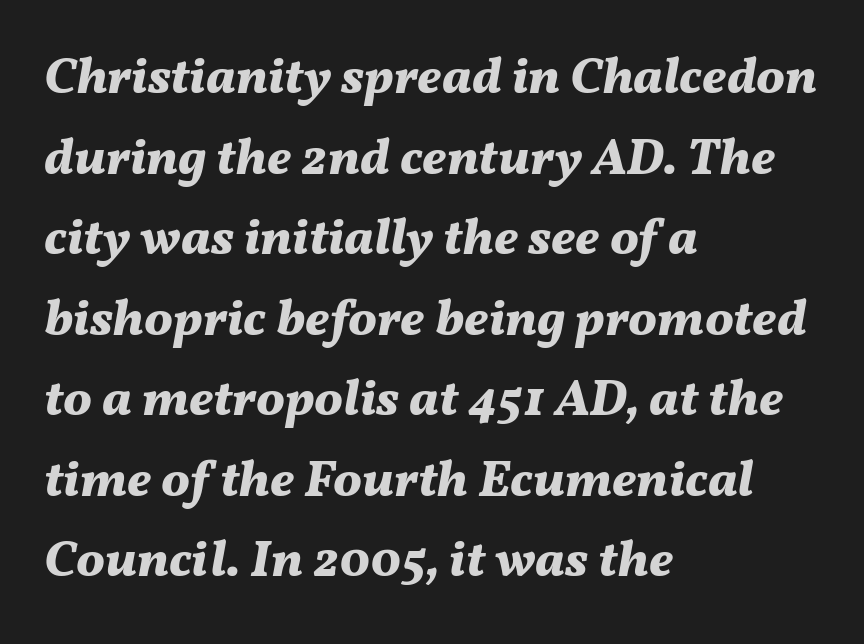
Students, note that the glyphs here touch the page at normal intervals. Summary of weight: heavy, a full bold. The letters advance in unequal steps, a hallmark of proportional type. These lines stack with their left ends in a neat column. The specimen reads as italic at a glance.
